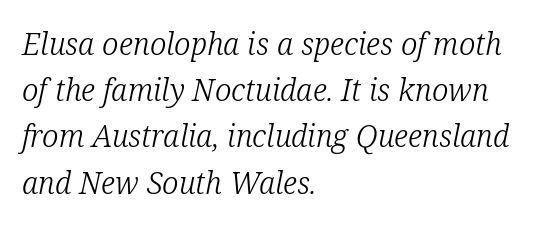
Q: Is the text bold? A: No.
Q: Is the text italic (slanted)? A: Yes, it leans right by about 12 degrees.
Q: Is the typeface a serif or a sans-serif typeface? A: Serif.
Q: Is the text underlined? A: No.
Q: How is the paragraph aligned? A: Left-aligned.
Q: Is the spacing between letters normal or unusually wide? A: Normal.
Q: Is the spacing between lines tight, normal or loose? A: Normal.
Q: Width (condensed, normal, or wide)? A: Normal.
Q: Stroke contrast? A: Low.
Q: x-height? A: Medium.
Q: Monospaced? A: No.
